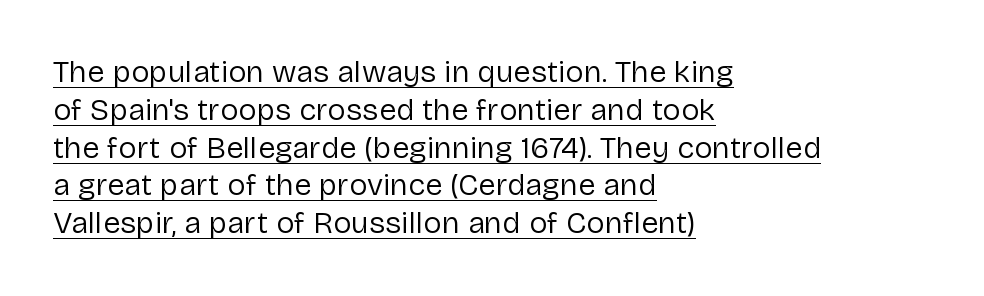
Q: Is the text bold? A: No.
Q: Is the text italic (slanted)? A: No, it is upright.
Q: Is the typeface a serif or a sans-serif typeface? A: Sans-serif.
Q: Is the text underlined? A: Yes.
Q: How is the paragraph aligned? A: Left-aligned.
Q: Is the spacing between letters normal or unusually wide? A: Normal.
Q: Width (condensed, normal, or wide)? A: Normal.
Q: Stroke contrast? A: Low.
Q: x-height? A: Medium.
Q: Monospaced? A: No.
